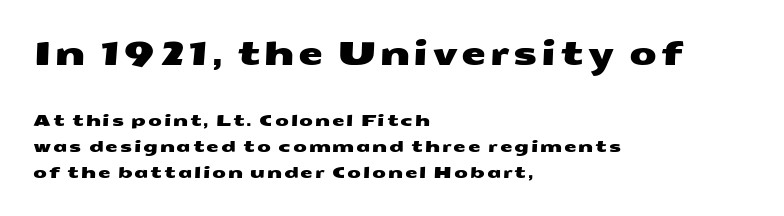
Q: Is the typeface a serif or a sans-serif typeface? A: Sans-serif.
Q: Is the text underlined? A: No.
Q: How is the paragraph aligned? A: Left-aligned.
Q: Is the spacing between lines tight, normal or loose? A: Normal.
Q: Which block of text is set in a larger size, the first (top) or the second (bottom)? A: The first (top) one.
Q: Width (condensed, normal, or wide)? A: Wide.
Q: Stroke contrast? A: Medium.
Q: x-height? A: Medium.
Q: Monospaced? A: No.
